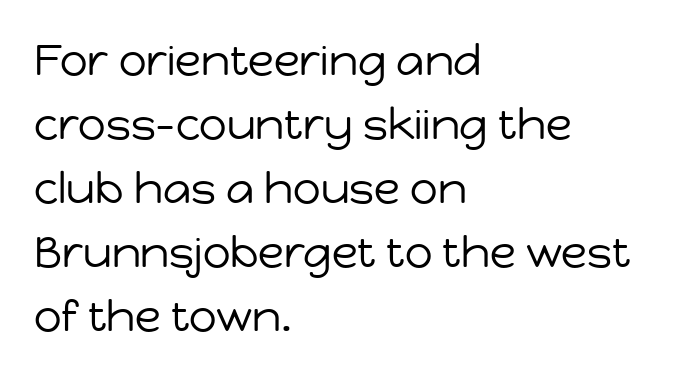
Q: Is the text bold? A: No.
Q: Is the text italic (slanted)? A: No, it is upright.
Q: Is the typeface a serif or a sans-serif typeface? A: Sans-serif.
Q: Is the text underlined? A: No.
Q: How is the paragraph aligned? A: Left-aligned.
Q: Is the spacing between letters normal or unusually wide? A: Normal.
Q: Is the spacing between lines tight, normal or loose? A: Normal.
Q: Width (condensed, normal, or wide)? A: Normal.
Q: Stroke contrast? A: Low.
Q: x-height? A: Medium.
Q: Monospaced? A: No.
